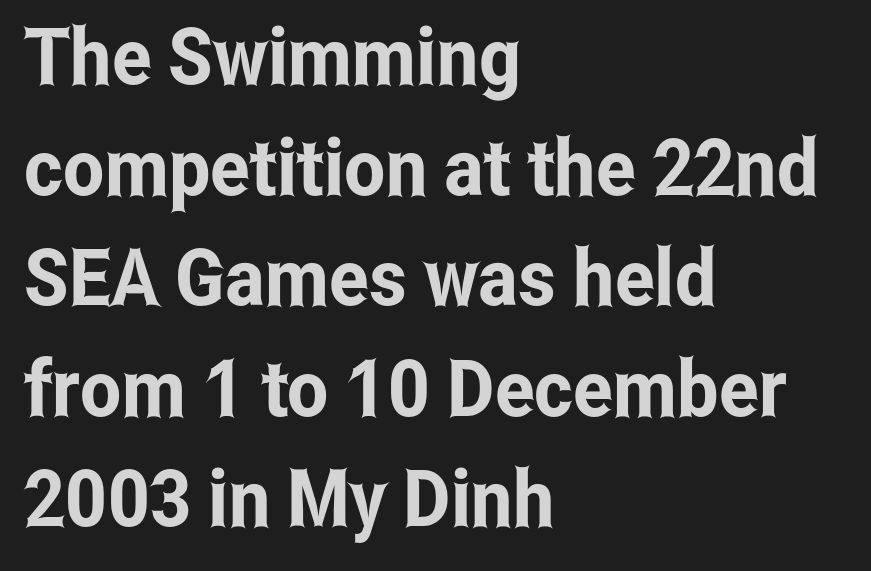
The image shows 79 px condensed sans-serif type, upright; set left-aligned, normal line spacing (1.4x), normal letter spacing, not underlined; low stroke contrast and a medium x-height.
